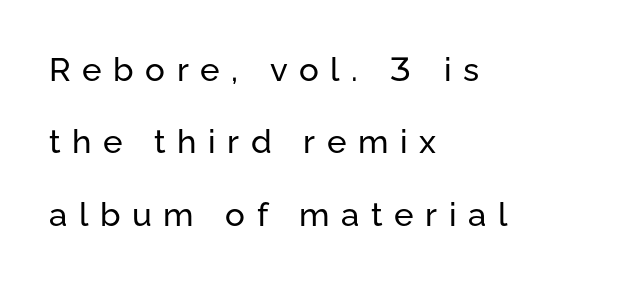
{"serif": "no", "italic": "no", "width": "normal", "stroke_contrast": "low", "x_height": "medium", "monospaced": "no", "underline": "no", "align": "left", "line_spacing": "loose", "line_spacing_ratio": 2.19, "letter_spacing": "wide", "letter_spacing_em": 0.35, "glyph_px": 33}
